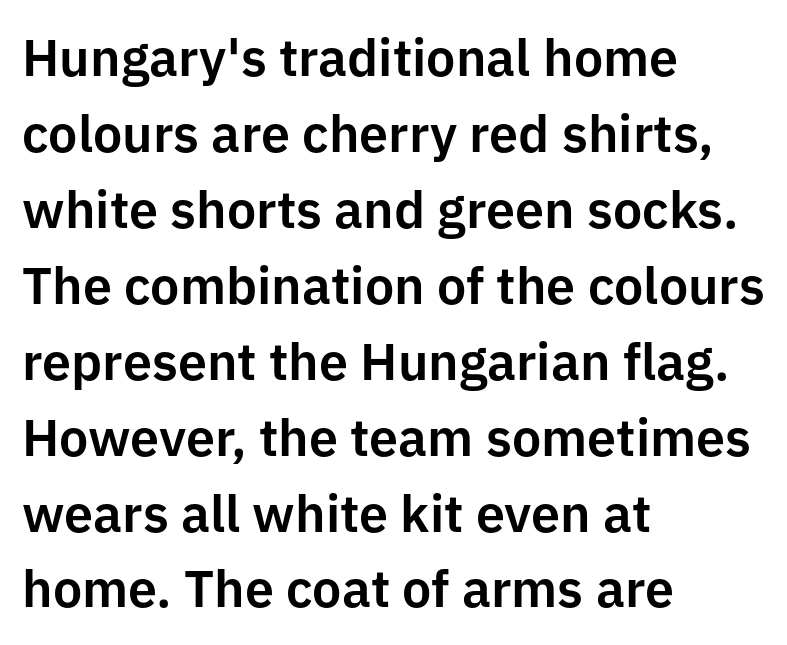
The passage shown is typed in a proportional face where columns would drift. There is no visible air inserted between adjacent glyphs. The foot of each line stays bare and open. Does the lettering tilt? It doesn't — this is upright. Check where the strokes stop: nothing finishes them off — pure sans. Casual observation: everything's shoved over to the left.
